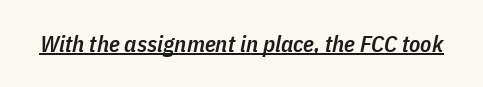
The image shows 23 px text type, italic (leaning right); set normal letter spacing, underlined.
